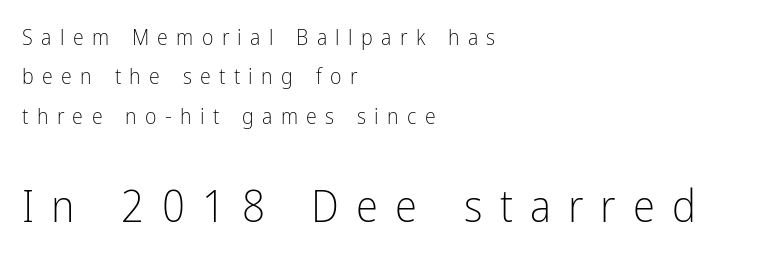
Q: Is the text bold? A: No.
Q: Is the text italic (slanted)? A: No, it is upright.
Q: Is the typeface a serif or a sans-serif typeface? A: Sans-serif.
Q: Is the text underlined? A: No.
Q: How is the paragraph aligned? A: Left-aligned.
Q: Is the spacing between letters normal or unusually wide? A: Unusually wide.
Q: Which block of text is set in a larger size, the first (top) or the second (bottom)? A: The second (bottom) one.
Q: Width (condensed, normal, or wide)? A: Condensed.
Q: Stroke contrast? A: Low.
Q: x-height? A: Medium.
Q: Monospaced? A: No.
